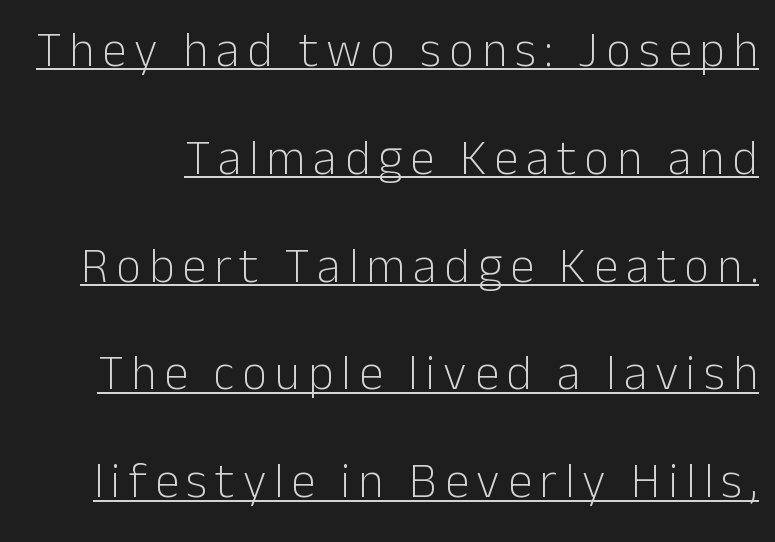
{"serif": "no", "italic": "no", "bold": "no", "weight": "light", "width": "normal", "stroke_contrast": "low", "x_height": "medium", "monospaced": "no", "underline": "yes", "line_spacing": "loose", "line_spacing_ratio": 2.2, "glyph_px": 49}
